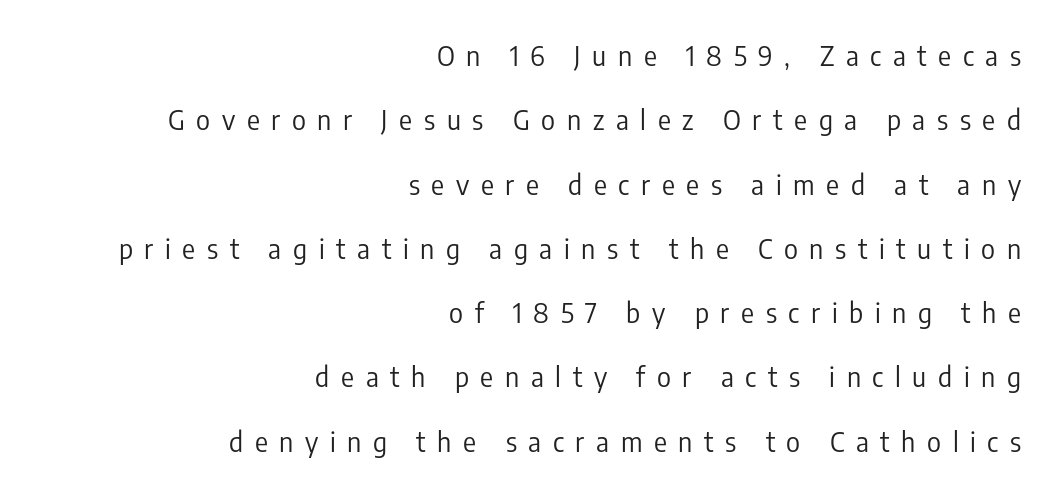
Q: Is the text bold? A: No.
Q: Is the text italic (slanted)? A: No, it is upright.
Q: Is the text underlined? A: No.
Q: How is the paragraph aligned? A: Right-aligned.
Q: Is the spacing between letters normal or unusually wide? A: Unusually wide.
Q: Is the spacing between lines tight, normal or loose? A: Loose.
